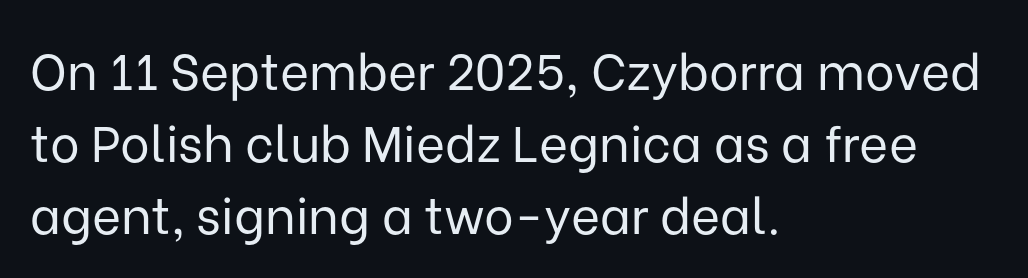
Bare-footed words on every line. A classic flush-left, rag-right setting is used for this passage. A typesetter would call this proportional, since set widths differ per character. Horizontal bands of white between lines are of average thickness. This rendering employs a face without finishing strokes, i.e., a sans-serif. Is this a heavy cut? Hardly; it is regular or lighter.
